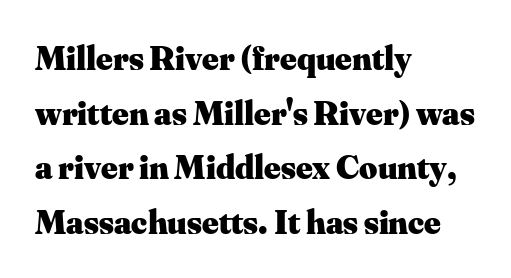
{"serif": "yes", "italic": "no", "bold": "yes", "weight": "heavy", "width": "normal", "stroke_contrast": "medium", "x_height": "small", "monospaced": "no", "underline": "no", "align": "left", "line_spacing": "normal", "line_spacing_ratio": 1.56, "letter_spacing": "normal", "letter_spacing_em": 0.0, "glyph_px": 35}
